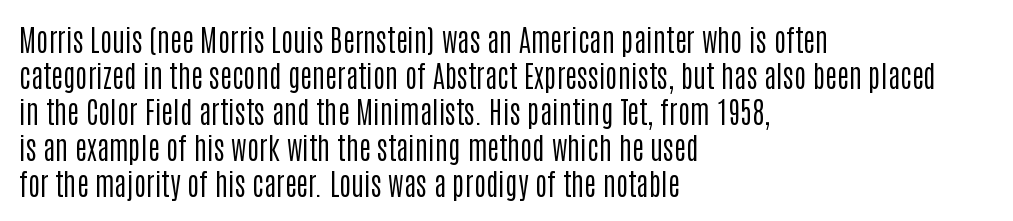
The rendering uses natural spacing where letterforms have individual widths. Line starts are locked; line ends wander. Descender tails drop into unmarked territory. The letterforms sit shoulder to shoulder at normal distance.
